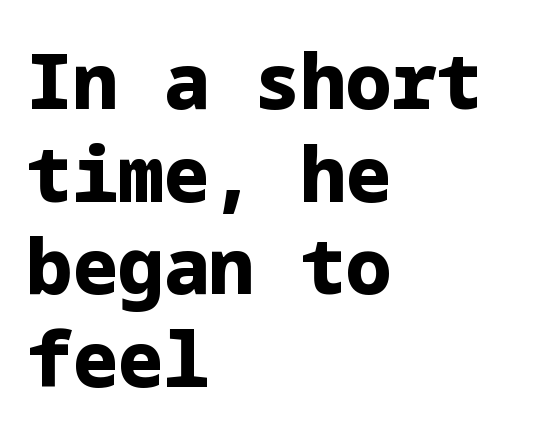
The image shows 76 px heavy sans-serif type, upright; set left-aligned, line spacing 1.22x, normal letter spacing, not underlined; low stroke contrast and a medium x-height.
